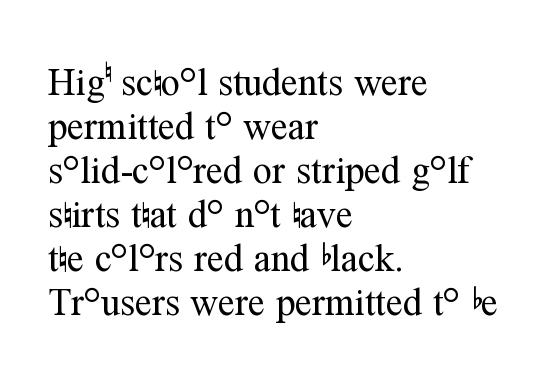
{"serif": "yes", "italic": "no", "bold": "no", "weight": "regular", "width": "normal", "stroke_contrast": "medium", "x_height": "medium", "monospaced": "no", "underline": "no", "align": "left", "line_spacing_ratio": 1.16, "letter_spacing": "normal", "letter_spacing_em": 0.0, "glyph_px": 38}
